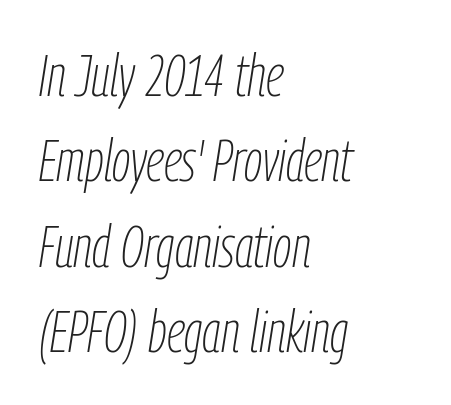
The image shows 58 px thin, condensed type, italic (leaning right); set left-aligned, normal line spacing (1.47x), normal letter spacing, not underlined; low stroke contrast and a medium x-height.
